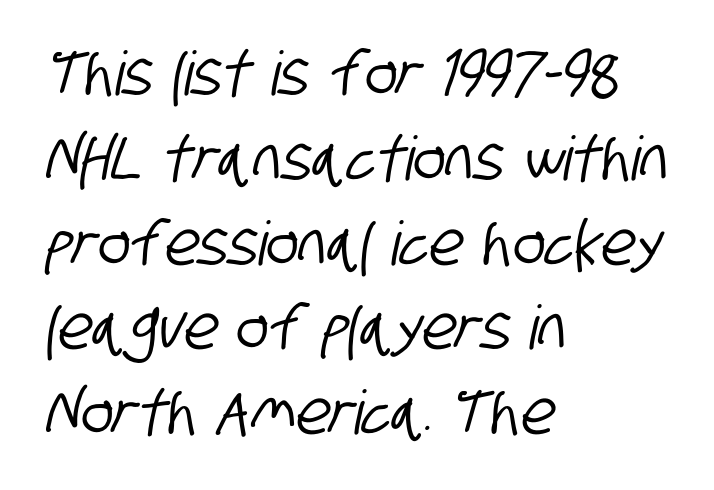
Q: Is the typeface a serif or a sans-serif typeface? A: Sans-serif.
Q: Is the text underlined? A: No.
Q: How is the paragraph aligned? A: Left-aligned.
Q: Is the spacing between letters normal or unusually wide? A: Normal.
Q: Is the spacing between lines tight, normal or loose? A: Normal.
Q: Width (condensed, normal, or wide)? A: Condensed.
Q: Stroke contrast? A: Low.
Q: x-height? A: Large.
Q: Monospaced? A: No.
